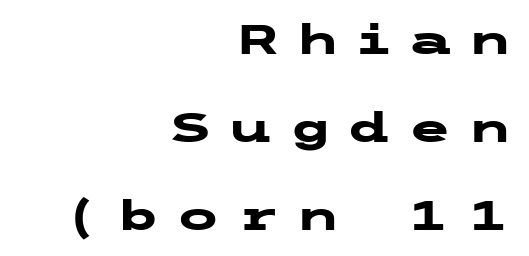
Stroke terminals: plain, sans-serif. Caption: multi-line text, flush right, ragged left. A typesetter would mark this as roman, not italic. Notice how thick the strokes are: this is what a full bold looks like. Letter spacing: wide. Words float on clear page, feet unadorned.
